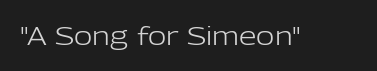
The rendering keeps characters at their native spacing. The font sits on the lighter half of the weight spectrum, regular included. Quick note: underline off. Is there any slant? The stems are plumb.
